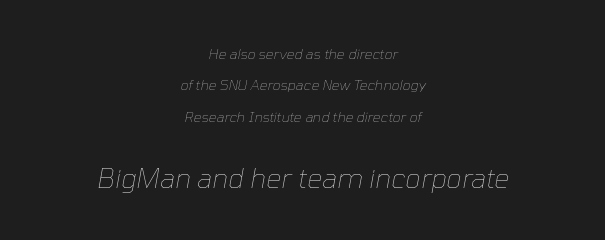
Q: Is the text bold? A: No.
Q: Is the text italic (slanted)? A: Yes, it leans right by about 10 degrees.
Q: Is the text underlined? A: No.
Q: How is the paragraph aligned? A: Centered.
Q: Is the spacing between letters normal or unusually wide? A: Normal.
Q: Is the spacing between lines tight, normal or loose? A: Loose.
Q: Which block of text is set in a larger size, the first (top) or the second (bottom)? A: The second (bottom) one.
